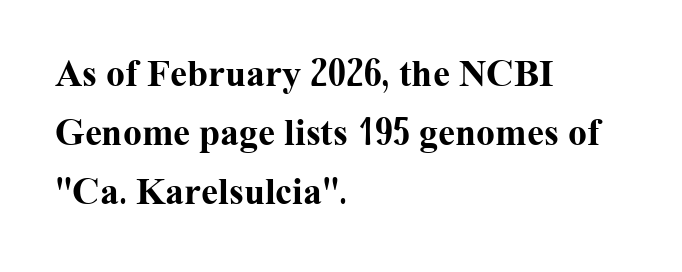
The image shows 38 px bold serif type, upright; set left-aligned, normal line spacing (1.55x), normal letter spacing, not underlined; medium stroke contrast and a medium x-height.
